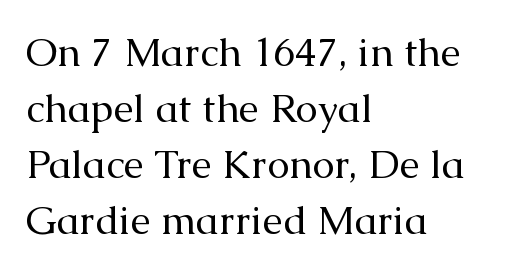
There is no visible air inserted between adjacent glyphs. The rendering uses natural spacing where letterforms have individual widths. No italicization has been applied; the sample stays upright. Is the block centered? No — it sits flush against the left margin.
